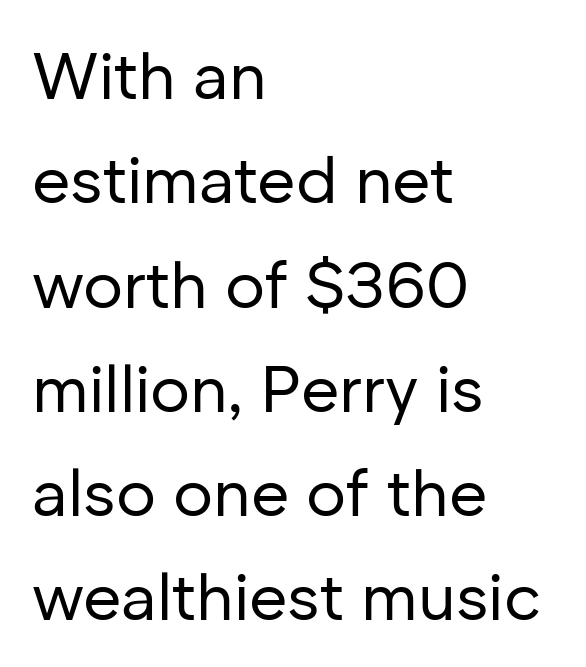
{"serif": "no", "italic": "no", "bold": "no", "weight": "regular", "width": "normal", "stroke_contrast": "low", "x_height": "medium", "monospaced": "no", "underline": "no", "align": "left", "line_spacing": "normal", "line_spacing_ratio": 1.58, "letter_spacing": "normal", "letter_spacing_em": 0.0, "glyph_px": 66}
